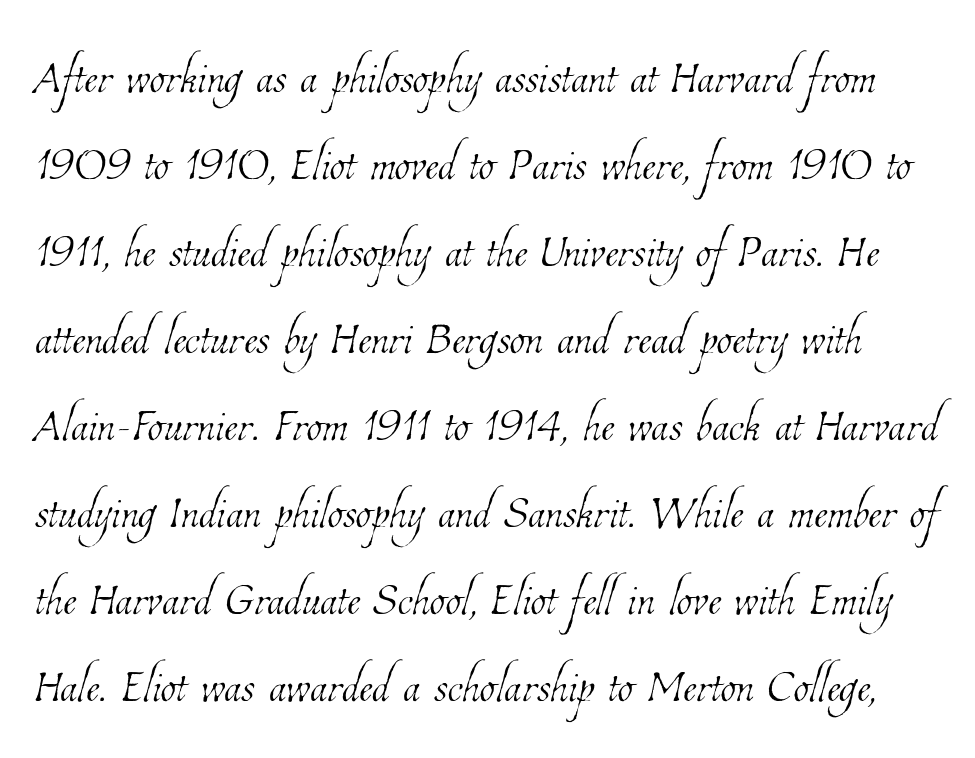
{"bold": "no", "weight": "thin", "width": "condensed", "stroke_contrast": "low", "x_height": "medium", "monospaced": "no", "underline": "no", "line_spacing": "normal", "line_spacing_ratio": 1.38, "letter_spacing": "normal", "letter_spacing_em": 0.0, "glyph_px": 63}
